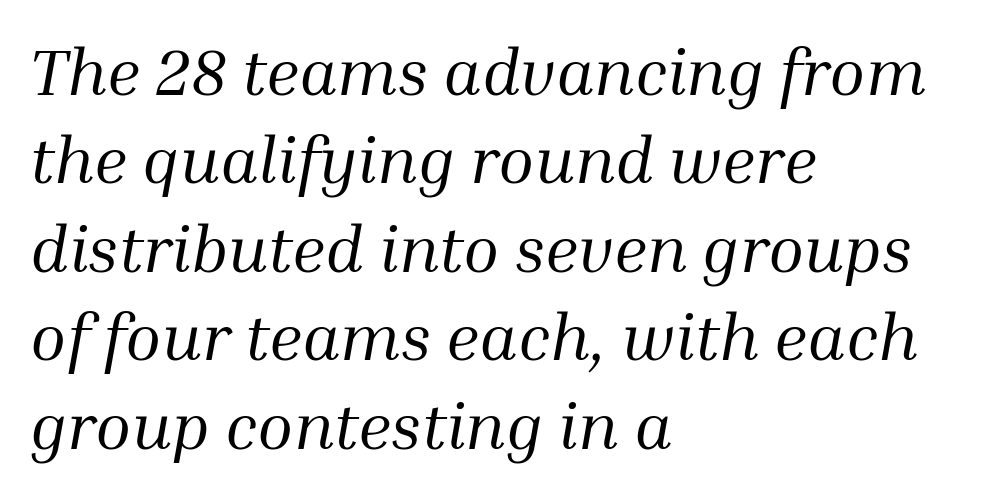
The image shows 66 px regular-weight serif type, italic (leaning right); set left-aligned, normal line spacing (1.34x), normal letter spacing, not underlined; medium stroke contrast and a medium x-height.
